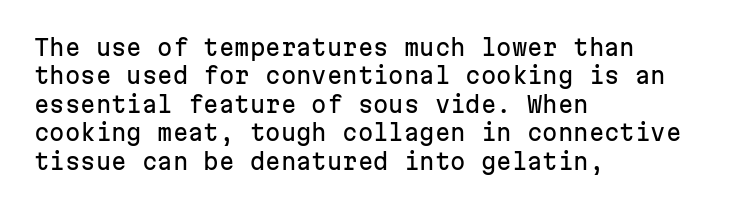
Does extra space separate the letters? No, they use regular spacing. Rows of type keep a routine distance in the vertical direction. Descender tails drop into unmarked territory. No italicization has been applied; the sample stays upright.
